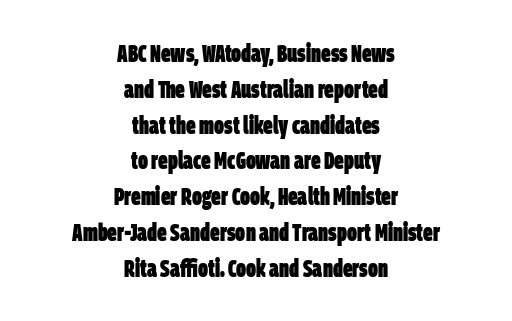
The image shows 24 px bold type; set centered, normal line spacing (1.49x), normal letter spacing, not underlined.
